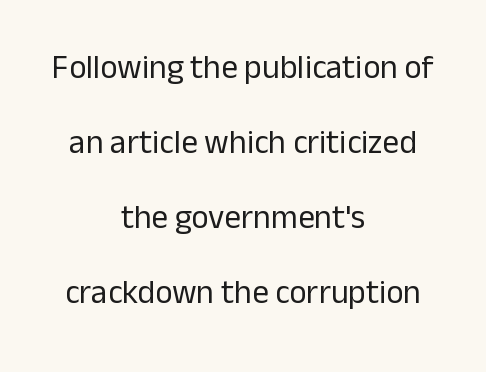
There is no visible air inserted between adjacent glyphs. This is roman type, the default non-slanted kind. Vertical stems look standard width or narrower in stroke. Horizontal alignment here is central, giving a formal, balanced look.
